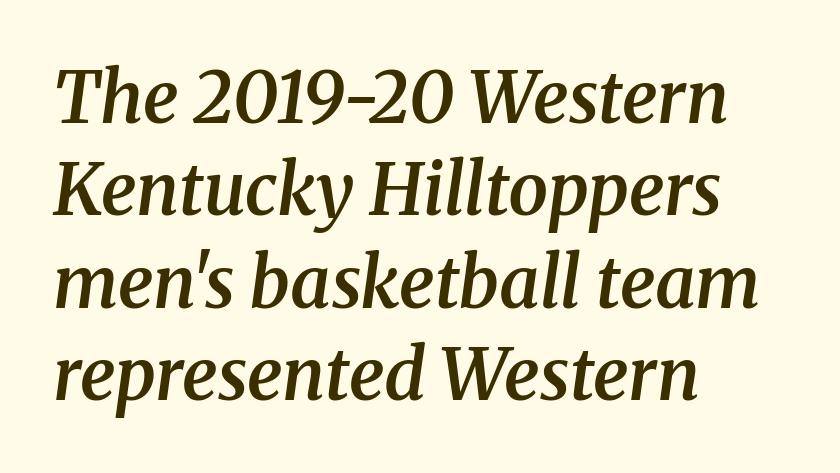
Q: Is the text bold? A: Semi-bold.
Q: Is the text italic (slanted)? A: Yes, it leans right by about 8 degrees.
Q: Is the typeface a serif or a sans-serif typeface? A: Serif.
Q: Is the text underlined? A: No.
Q: How is the paragraph aligned? A: Left-aligned.
Q: Is the spacing between letters normal or unusually wide? A: Normal.
Q: Is the spacing between lines tight, normal or loose? A: Normal.
Q: Width (condensed, normal, or wide)? A: Normal.
Q: Stroke contrast? A: Medium.
Q: x-height? A: Medium.
Q: Monospaced? A: No.
